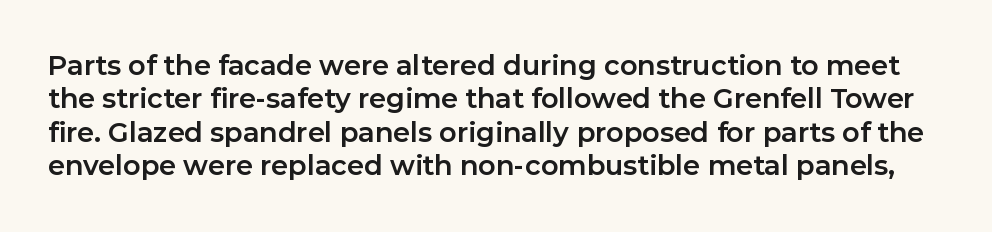
Q: Is the text bold? A: Yes.
Q: Is the text italic (slanted)? A: No, it is upright.
Q: Is the text underlined? A: No.
Q: Is the spacing between letters normal or unusually wide? A: Normal.
